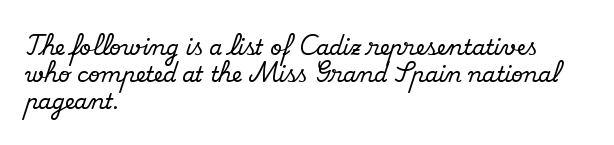
{"underline": "no", "align": "left", "line_spacing": "normal", "line_spacing_ratio": 1.28, "letter_spacing": "normal", "letter_spacing_em": 0.0, "glyph_px": 21}
